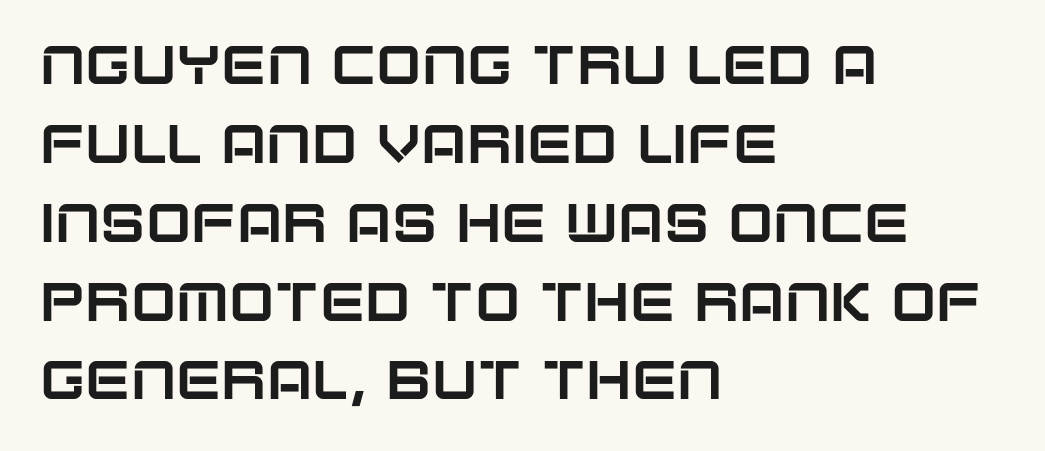
Is the block centered? No — it sits flush against the left margin. Do the characters align in a grid? No, the font is proportional. Letters rest on an invisible, unmarked baseline. The specimen reads as upright at a glance. Honestly, the row spacing looks completely unremarkable. Font category for this specimen: sans-serif.
